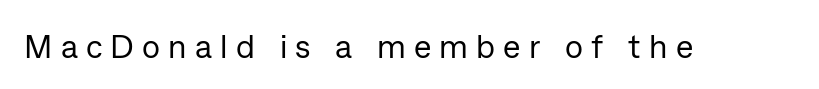
The image shows 33 px regular-weight sans-serif type, upright; set unusually wide letter spacing (+0.25 em), not underlined; low stroke contrast and a medium x-height.
